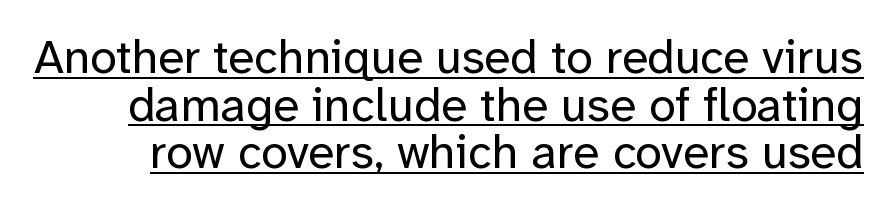
{"serif": "no", "italic": "no", "bold": "no", "weight": "regular", "width": "normal", "stroke_contrast": "low", "x_height": "medium", "monospaced": "no", "underline": "yes", "line_spacing": "tight", "line_spacing_ratio": 0.99, "letter_spacing": "normal", "letter_spacing_em": 0.0, "glyph_px": 48}
